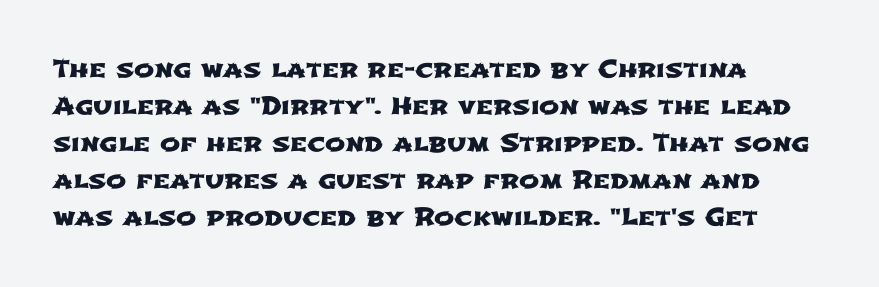
The image shows 24 px text type; set left-aligned, normal line spacing (1.54x), normal letter spacing, not underlined.
